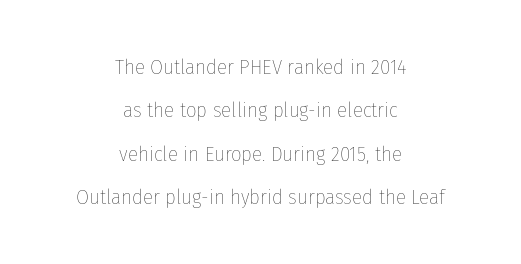
Q: Is the text bold? A: No.
Q: Is the text italic (slanted)? A: No, it is upright.
Q: Is the text underlined? A: No.
Q: How is the paragraph aligned? A: Centered.
Q: Is the spacing between letters normal or unusually wide? A: Normal.
Q: Is the spacing between lines tight, normal or loose? A: Loose.
